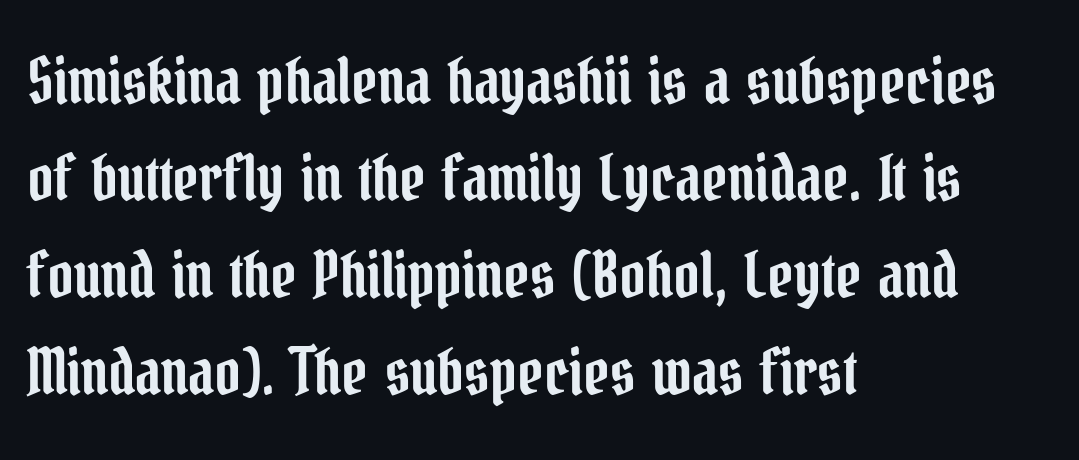
Q: Is the text italic (slanted)? A: No, it is upright.
Q: Is the typeface a serif or a sans-serif typeface? A: Serif.
Q: Is the text underlined? A: No.
Q: How is the paragraph aligned? A: Left-aligned.
Q: Is the spacing between letters normal or unusually wide? A: Normal.
Q: Is the spacing between lines tight, normal or loose? A: Normal.
Q: Width (condensed, normal, or wide)? A: Condensed.
Q: Stroke contrast? A: Low.
Q: x-height? A: Medium.
Q: Monospaced? A: No.
